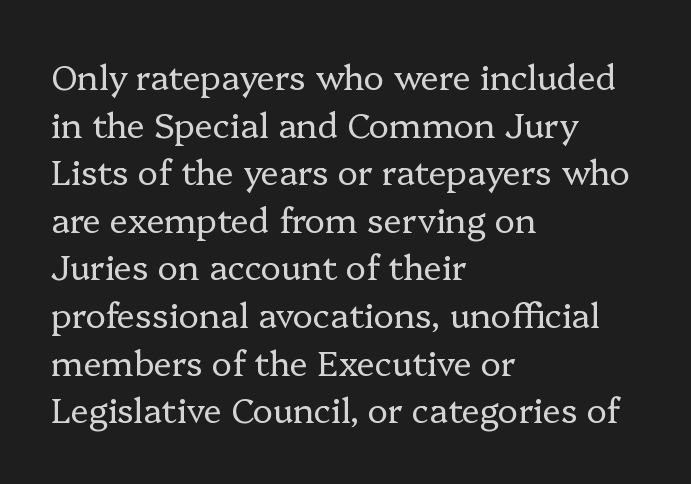
The glyphs are unaccompanied by any horizontal stroke below them. Heaviness? Minimal to ordinary, like unemphasized prose. Left-aligned paragraph, ragged on the right. Varying glyph widths throughout — classic text-font behaviour.
